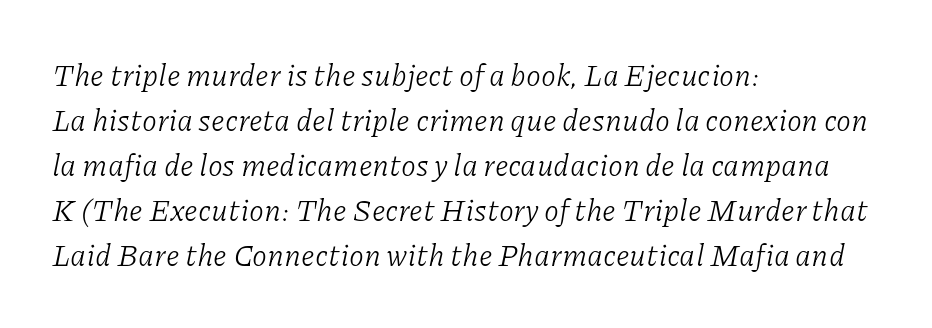
Q: Is the text bold? A: No.
Q: Is the text italic (slanted)? A: Yes, it leans right by about 11 degrees.
Q: Is the typeface a serif or a sans-serif typeface? A: Serif.
Q: Is the text underlined? A: No.
Q: How is the paragraph aligned? A: Left-aligned.
Q: Is the spacing between letters normal or unusually wide? A: Normal.
Q: Is the spacing between lines tight, normal or loose? A: Normal.
Q: Width (condensed, normal, or wide)? A: Normal.
Q: Stroke contrast? A: Low.
Q: x-height? A: Medium.
Q: Monospaced? A: No.
